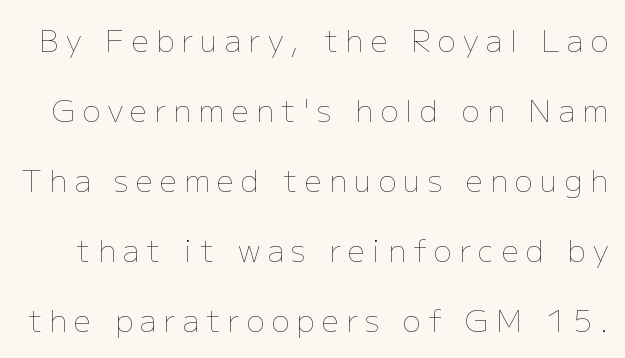
The image shows 30 px thin type, upright; set loose line spacing (2.33x), unusually wide letter spacing (+0.25 em), not underlined; low stroke contrast and a medium x-height.
